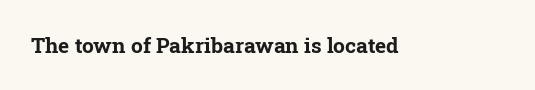
The letterforms sit shoulder to shoulder at normal distance. These lines were composed using upright roman letters. Check the space under the baseline: it is left empty. The sample has been set heavy, in full bold.
